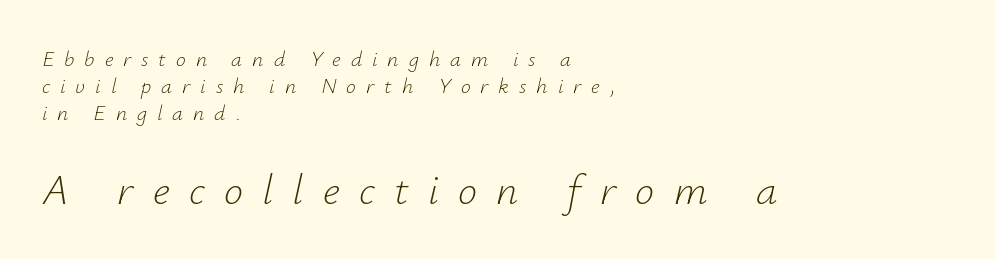
Q: Is the text bold? A: No.
Q: Is the text italic (slanted)? A: Yes, it leans right by about 12 degrees.
Q: Is the text underlined? A: No.
Q: How is the paragraph aligned? A: Left-aligned.
Q: Is the spacing between letters normal or unusually wide? A: Unusually wide.
Q: Which block of text is set in a larger size, the first (top) or the second (bottom)? A: The second (bottom) one.
Q: Width (condensed, normal, or wide)? A: Normal.
Q: Stroke contrast? A: Low.
Q: x-height? A: Small.
Q: Monospaced? A: No.
